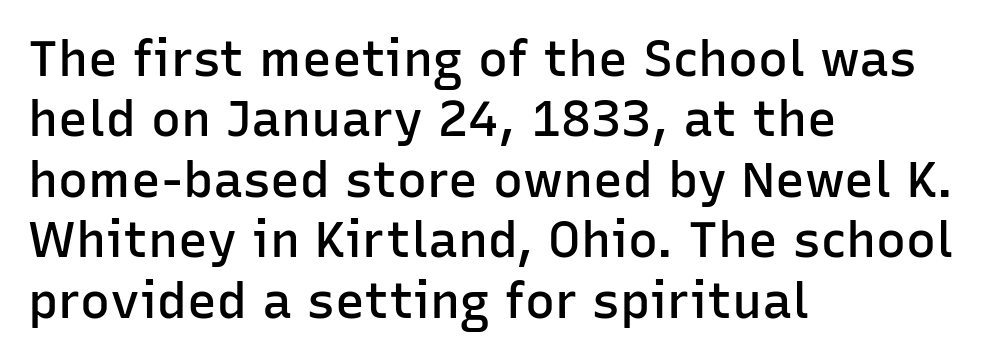
{"serif": "no", "italic": "no", "bold": "semi", "weight": "semibold", "width": "normal", "stroke_contrast": "low", "x_height": "medium", "monospaced": "no", "underline": "no", "align": "left", "line_spacing_ratio": 1.21, "letter_spacing": "normal", "letter_spacing_em": 0.0, "glyph_px": 50}
